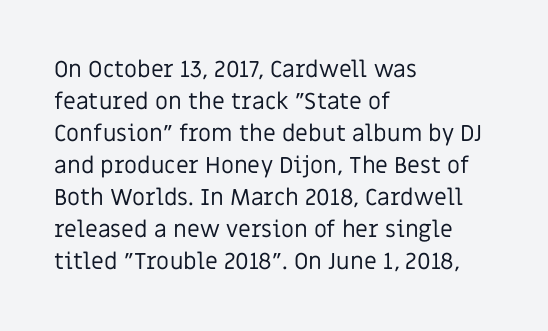
The image shows 23 px text type, upright; set left-aligned, normal line spacing (1.39x), normal letter spacing, not underlined.
